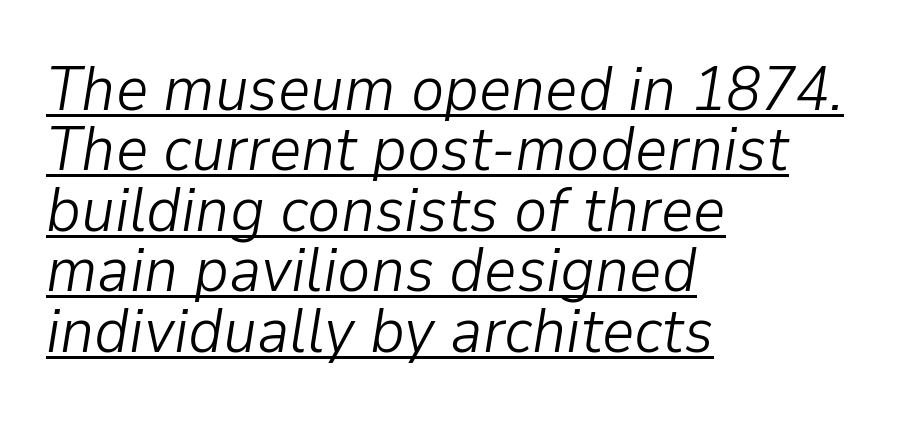
Q: Is the text bold? A: No.
Q: Is the text italic (slanted)? A: Yes, it leans right by about 9 degrees.
Q: Is the text underlined? A: Yes.
Q: How is the paragraph aligned? A: Left-aligned.
Q: Is the spacing between letters normal or unusually wide? A: Normal.
Q: Is the spacing between lines tight, normal or loose? A: Tight.
Q: Width (condensed, normal, or wide)? A: Normal.
Q: Stroke contrast? A: Low.
Q: x-height? A: Medium.
Q: Monospaced? A: No.
